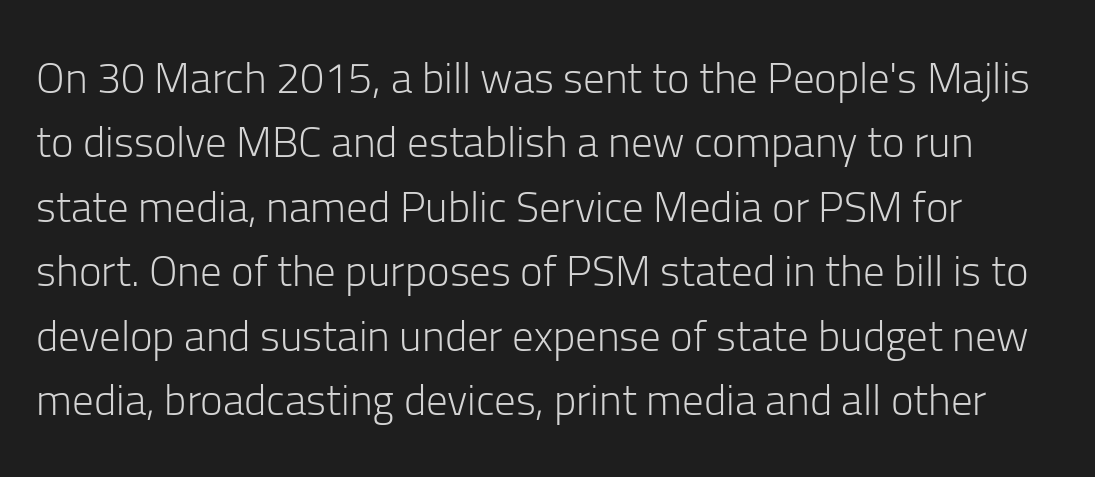
Q: Is the text bold? A: No.
Q: Is the text italic (slanted)? A: No, it is upright.
Q: Is the typeface a serif or a sans-serif typeface? A: Sans-serif.
Q: Is the text underlined? A: No.
Q: Is the spacing between letters normal or unusually wide? A: Normal.
Q: Is the spacing between lines tight, normal or loose? A: Normal.
Q: Width (condensed, normal, or wide)? A: Normal.
Q: Stroke contrast? A: Low.
Q: x-height? A: Medium.
Q: Monospaced? A: No.
